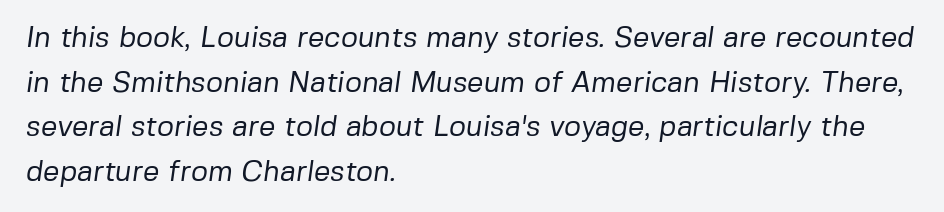
The leading is moderate, giving the passage an even texture. Typeset ragged right — the left edge is the straight one. What kind of face is this? One without serifs — a sans. This rendering features lettering with no underline. Standard letterfit; no display-style spreading of the glyphs. Varying glyph widths throughout — classic text-font behaviour.
